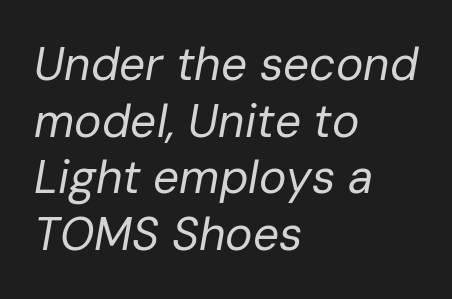
Check under the words: just untouched page. Compared with a typical body face, this is equally light or lighter still. Do the characters align in a grid? No, the font is proportional. Characters are canted at an angle relative to the baseline's perpendicular. Horizontal alignment here is leftward, the default for most running prose. How are the letters spaced? Ordinarily, with no added tracking.
